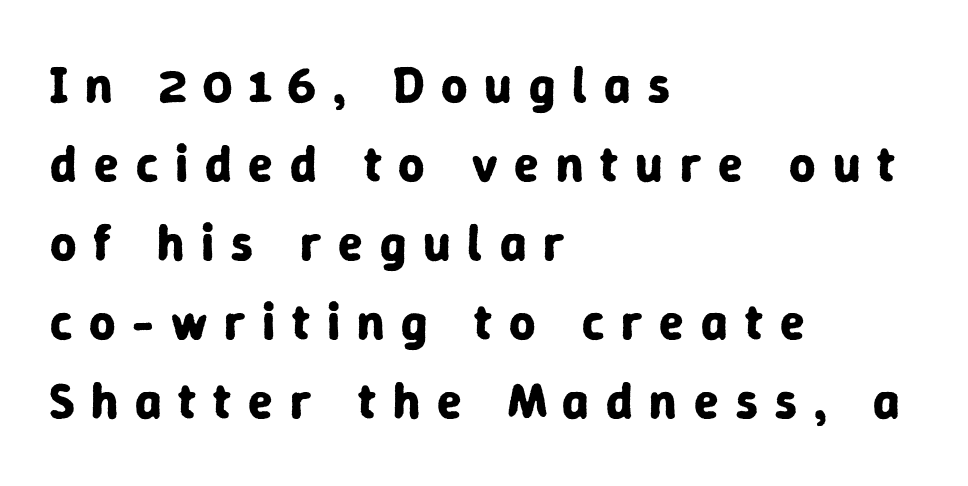
Q: Is the text bold? A: Yes.
Q: Is the text italic (slanted)? A: No, it is upright.
Q: Is the typeface a serif or a sans-serif typeface? A: Sans-serif.
Q: Is the text underlined? A: No.
Q: How is the paragraph aligned? A: Left-aligned.
Q: Is the spacing between letters normal or unusually wide? A: Unusually wide.
Q: Is the spacing between lines tight, normal or loose? A: Normal.
Q: Width (condensed, normal, or wide)? A: Normal.
Q: Stroke contrast? A: Low.
Q: x-height? A: Medium.
Q: Monospaced? A: No.
